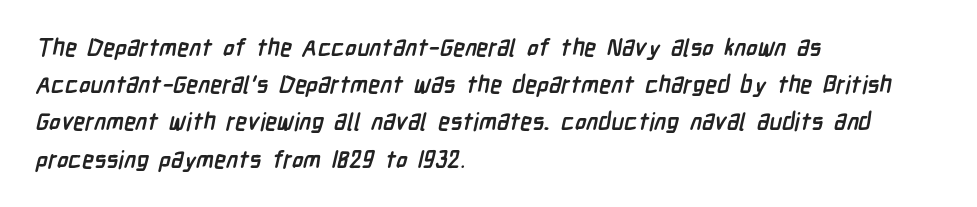
{"bold": "yes", "underline": "no", "align": "left", "line_spacing": "normal", "line_spacing_ratio": 1.55, "letter_spacing": "normal", "letter_spacing_em": 0.0, "glyph_px": 24}
